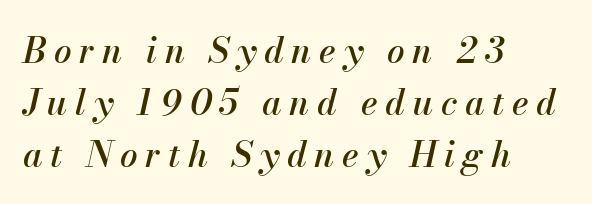
Q: Is the text italic (slanted)? A: Yes, it leans right by about 13 degrees.
Q: Is the text underlined? A: No.
Q: How is the paragraph aligned? A: Left-aligned.
Q: Is the spacing between letters normal or unusually wide? A: Unusually wide.
Q: Is the spacing between lines tight, normal or loose? A: Normal.
Q: Width (condensed, normal, or wide)? A: Normal.
Q: Stroke contrast? A: Medium.
Q: x-height? A: Small.
Q: Monospaced? A: No.
